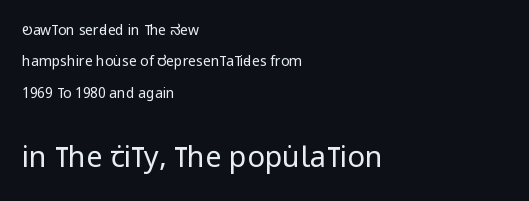
The ragged edge is on the right, which tells us the setting is flush left. Tall strokes in this sample are plumb rather than angled. Underline: absent. Between these two stacked blocks, the lower one wins on size. Weight: not bold — regular or lighter.
